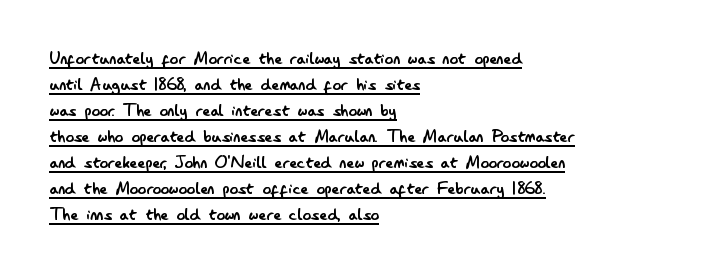
{"italic": "no", "bold": "no", "underline": "yes", "align": "left", "line_spacing_ratio": 1.24, "letter_spacing": "normal", "letter_spacing_em": 0.0, "glyph_px": 21}
